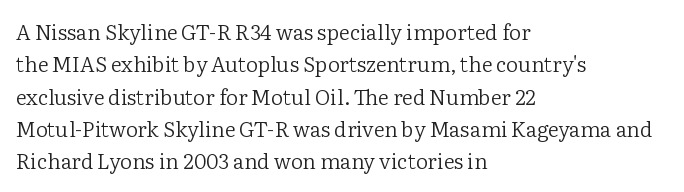
Words float on clear page, feet unadorned. Letters have the restrained weight of plain body copy at most. Horizontal alignment here is leftward, the default for most running prose. Whoever set this chose a conventional vertical rhythm. This sample uses an upright cut, with every glyph sitting square on the baseline.
